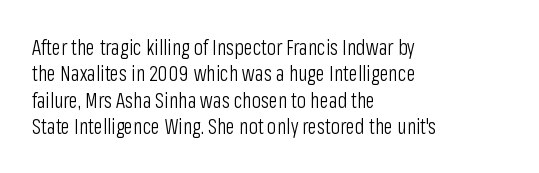
The rendering uses a moderate line-height, typical for paragraphs. Only glyphs here, with clear space below each row. The passage is arranged the way most books set body copy — flush left. Spacing between characters is what you'd get straight out of the box.
